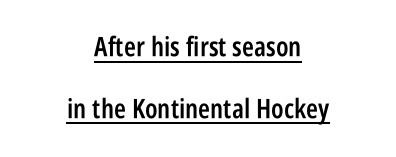
{"italic": "no", "bold": "semi", "underline": "yes", "align": "center", "line_spacing": "loose", "line_spacing_ratio": 2.29, "letter_spacing": "normal", "letter_spacing_em": 0.0, "glyph_px": 27}
